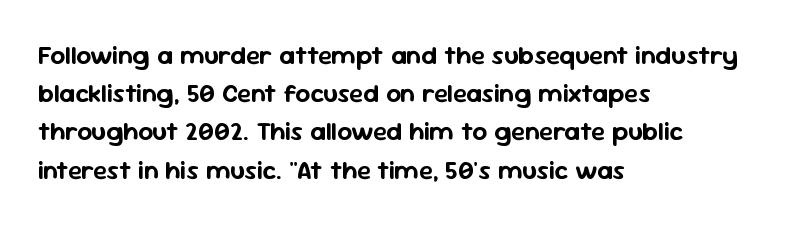
{"italic": "no", "underline": "no", "align": "left", "line_spacing": "normal", "line_spacing_ratio": 1.47, "letter_spacing": "normal", "letter_spacing_em": 0.0, "glyph_px": 26}
